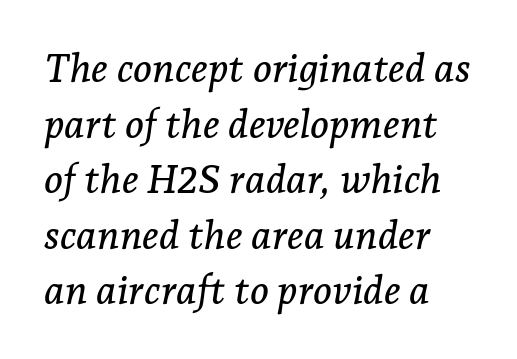
The image shows 40 px serif type, italic (leaning right); set left-aligned, normal line spacing (1.39x), normal letter spacing, not underlined; low stroke contrast and a medium x-height.
